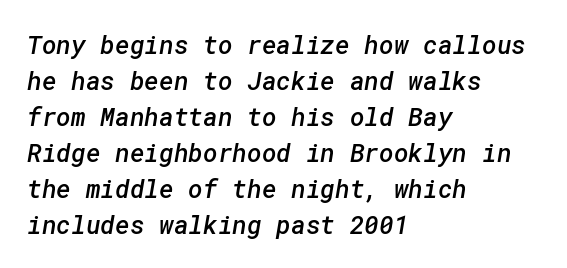
The line texture is even and compact thanks to regular tracking. Notice how the passage keeps a crisp vertical edge on the left only. Slightly chunky letters — semibold, I'd say, not full bold. If you measured baseline to baseline, you'd find a middling distance. A clean baseline with only descenders dipping below it.
